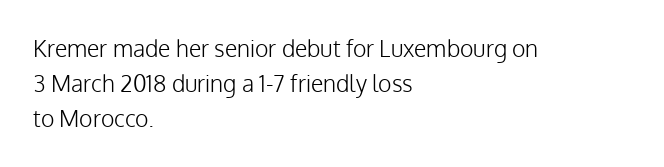
A typesetter would call this leading conventional body-copy spacing. Casual observation: everything's shoved over to the left. Counters stay open thanks to moderate or lighter strokes. The lettering stays uniformly vertical, giving the passage a roman look. No extra tracking has been applied to these lines. The gap between lines stays unmarked.
